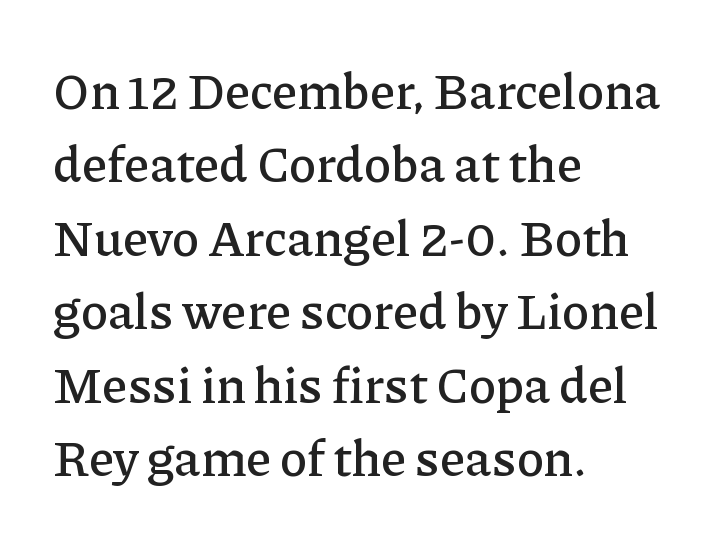
This sample uses an upright cut, with every glyph sitting square on the baseline. Each new line begins a customary step beneath the previous one. Yep, those are serifs on the letters. Plain, unruled lines of type. This sample is left-justified, so line endings fall wherever the words run out. Do the characters align in a grid? No, the font is proportional.
